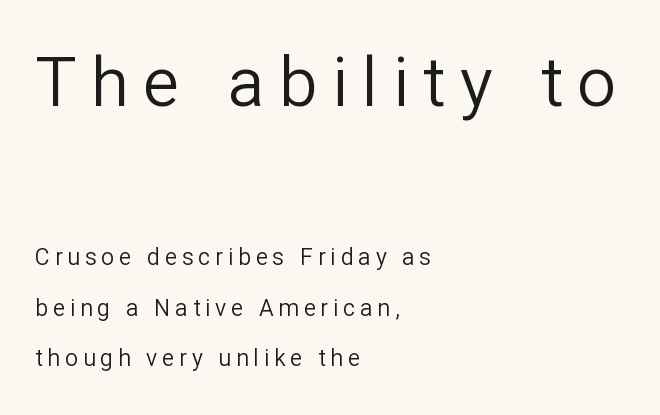
Q: Is the text bold? A: No.
Q: Is the text italic (slanted)? A: No, it is upright.
Q: Is the typeface a serif or a sans-serif typeface? A: Sans-serif.
Q: Is the text underlined? A: No.
Q: How is the paragraph aligned? A: Left-aligned.
Q: Is the spacing between letters normal or unusually wide? A: Unusually wide.
Q: Is the spacing between lines tight, normal or loose? A: Loose.
Q: Which block of text is set in a larger size, the first (top) or the second (bottom)? A: The first (top) one.
Q: Width (condensed, normal, or wide)? A: Normal.
Q: Stroke contrast? A: Low.
Q: x-height? A: Medium.
Q: Monospaced? A: No.
